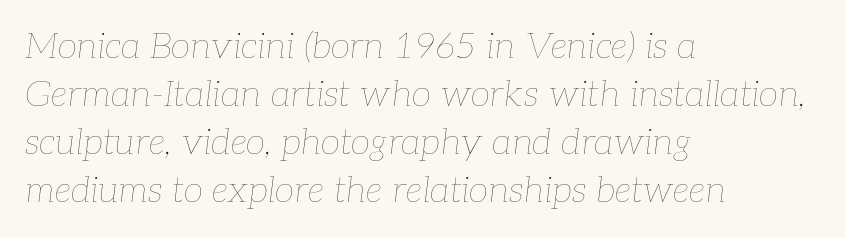
{"italic": "yes", "lean": "right", "slant_degrees": 7, "bold": "no", "weight": "thin", "width": "normal", "stroke_contrast": "low", "x_height": "medium", "monospaced": "no", "underline": "no", "align": "left", "line_spacing": "normal", "line_spacing_ratio": 1.33, "letter_spacing": "normal", "letter_spacing_em": 0.0, "glyph_px": 36}
